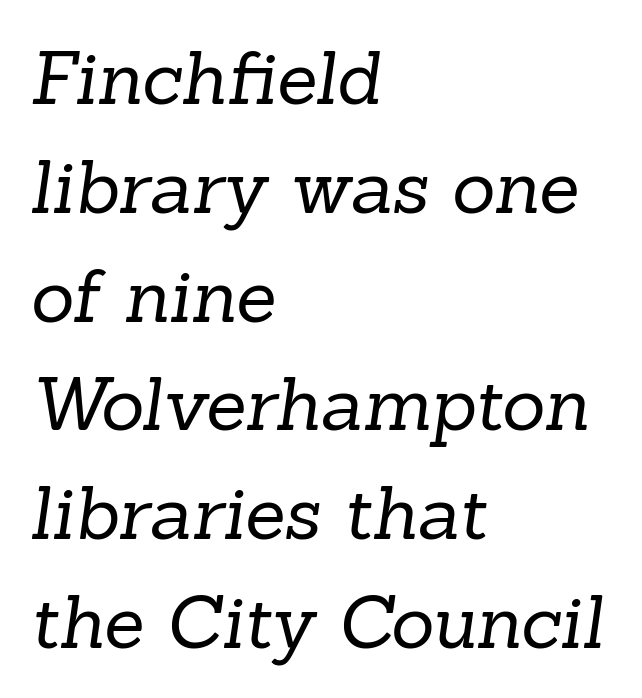
{"serif": "yes", "bold": "no", "weight": "regular", "width": "normal", "stroke_contrast": "low", "x_height": "medium", "monospaced": "no", "underline": "no", "align": "left", "line_spacing": "normal", "line_spacing_ratio": 1.47, "letter_spacing": "normal", "letter_spacing_em": 0.0, "glyph_px": 74}
